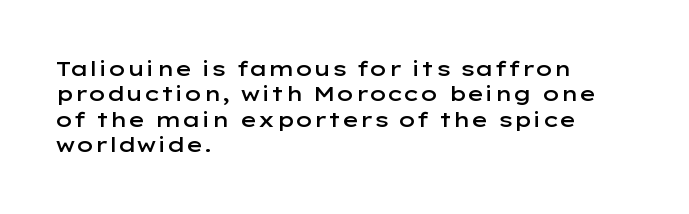
Characters follow at the spacing the type designer built in. Quick note: underline off. Line beginnings align vertically; line endings do not. Does the lettering tilt? It doesn't — this is upright. This is moderately heavy type, rendered in semibold.
